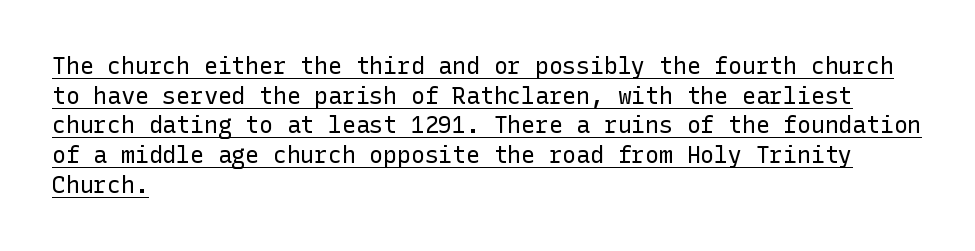
The image shows 23 px text type, upright; set left-aligned, normal line spacing (1.29x), normal letter spacing, underlined.
